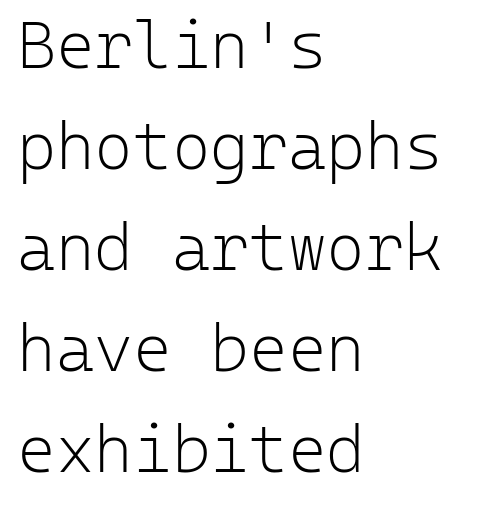
{"serif": "no", "italic": "no", "bold": "no", "weight": "light", "width": "normal", "stroke_contrast": "low", "x_height": "medium", "monospaced": "yes", "underline": "no", "align": "left", "line_spacing": "normal", "line_spacing_ratio": 1.53, "letter_spacing": "normal", "letter_spacing_em": 0.0, "glyph_px": 66}
